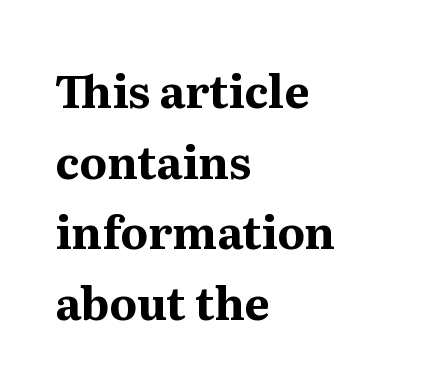
The letters advance in unequal steps, a hallmark of proportional type. Set as a true bold cut, around the 700 mark. Serifs: yes, visible at the terminals of the letterforms. Spacing between characters is what you'd get straight out of the box. Rows of type keep a routine distance in the vertical direction. A roman cut, with each character standing at attention.
